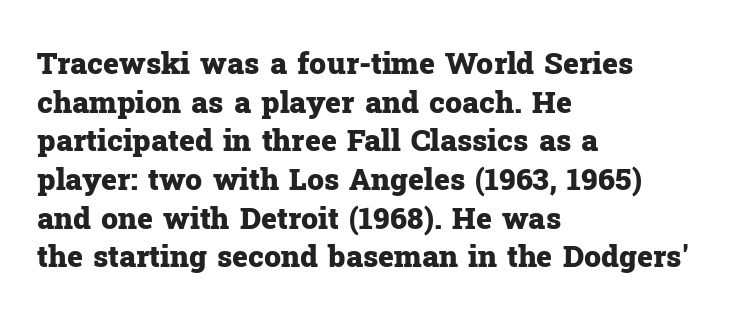
The image shows 30 px heavy serif type, upright; set left-aligned, normal line spacing (1.29x), normal letter spacing, not underlined; low stroke contrast and a medium x-height.
